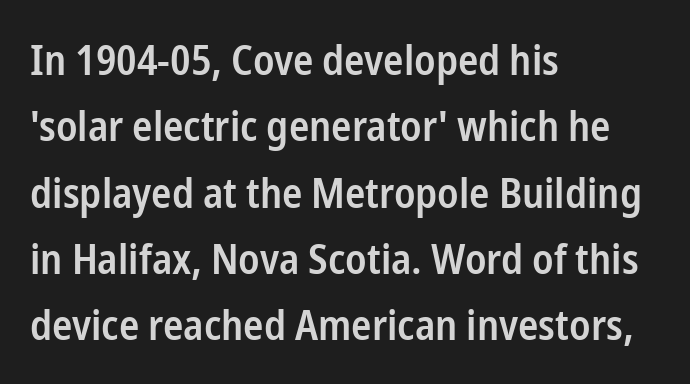
Q: Is the text bold? A: Semi-bold.
Q: Is the text italic (slanted)? A: No, it is upright.
Q: Is the typeface a serif or a sans-serif typeface? A: Sans-serif.
Q: Is the text underlined? A: No.
Q: How is the paragraph aligned? A: Left-aligned.
Q: Is the spacing between letters normal or unusually wide? A: Normal.
Q: Is the spacing between lines tight, normal or loose? A: Normal.
Q: Width (condensed, normal, or wide)? A: Condensed.
Q: Stroke contrast? A: Low.
Q: x-height? A: Medium.
Q: Monospaced? A: No.
